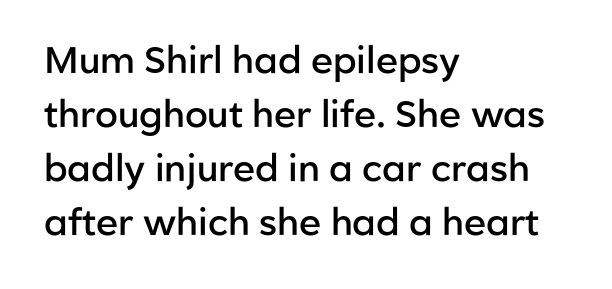
Left-aligned paragraph, ragged on the right. There is no visible air inserted between adjacent glyphs. Do the characters align in a grid? No, the font is proportional. A typesetter would mark this as roman, not italic. The glyphs in this specimen are sans serif.
